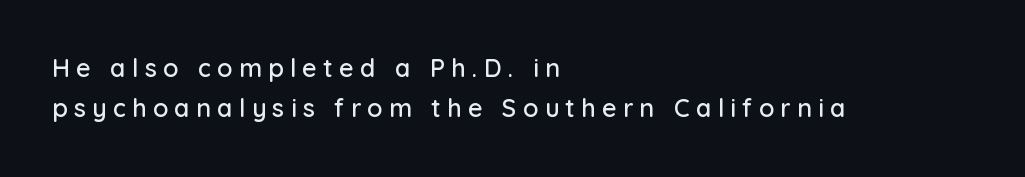
The image shows 25 px text type, upright; set left-aligned, normal line spacing (1.62x), unusually wide letter spacing (+0.25 em), not underlined.
